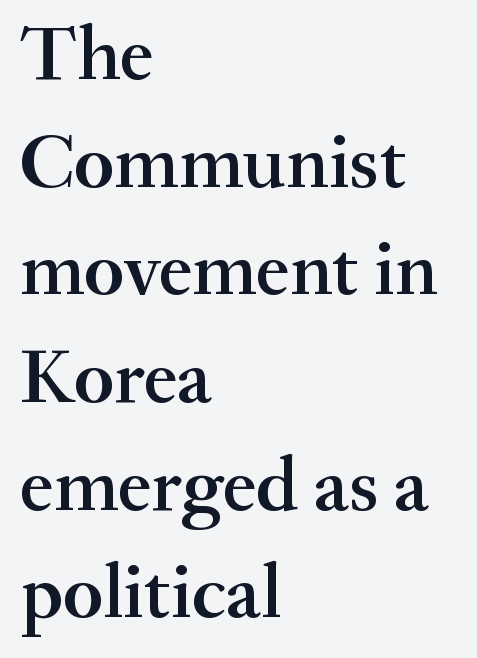
The image shows 78 px semibold serif type, upright; set left-aligned, normal line spacing (1.38x), normal letter spacing, not underlined; medium stroke contrast and a small x-height.
